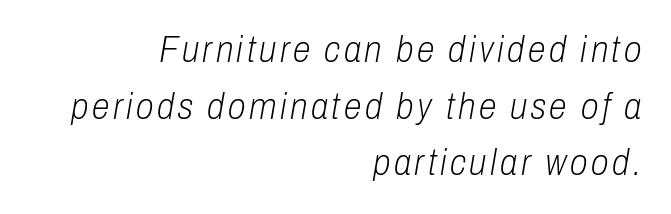
Q: Is the text bold? A: No.
Q: Is the text italic (slanted)? A: Yes, it leans right by about 10 degrees.
Q: Is the text underlined? A: No.
Q: How is the paragraph aligned? A: Right-aligned.
Q: Is the spacing between lines tight, normal or loose? A: Normal.
Q: Width (condensed, normal, or wide)? A: Condensed.
Q: Stroke contrast? A: Low.
Q: x-height? A: Medium.
Q: Monospaced? A: No.
